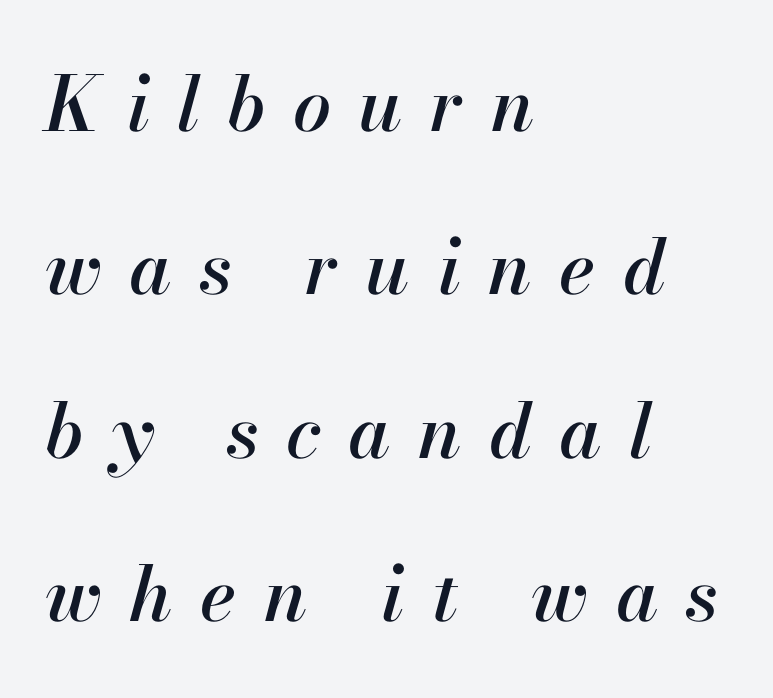
Q: Is the text italic (slanted)? A: Yes, it leans right by about 13 degrees.
Q: Is the text underlined? A: No.
Q: How is the paragraph aligned? A: Left-aligned.
Q: Is the spacing between letters normal or unusually wide? A: Unusually wide.
Q: Is the spacing between lines tight, normal or loose? A: Loose.
Q: Width (condensed, normal, or wide)? A: Normal.
Q: Stroke contrast? A: High.
Q: x-height? A: Small.
Q: Monospaced? A: No.
